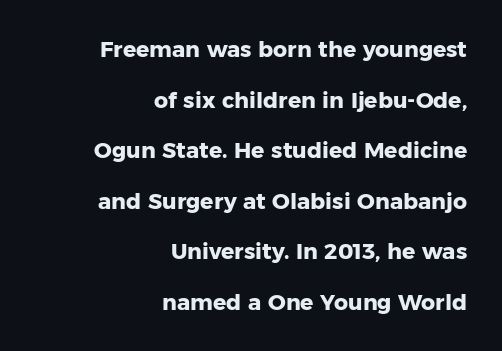
The image shows 22 px bold type, upright; set right-aligned, loose line spacing (2.3x), normal letter spacing, not underlined.
